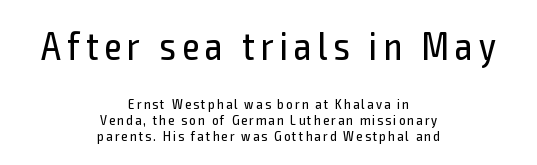
The image shows 39 px regular-weight, condensed sans-serif type, upright; set centered, tight line spacing (1.11x), not underlined; the first (top) block is 2.79x larger; a medium x-height.
